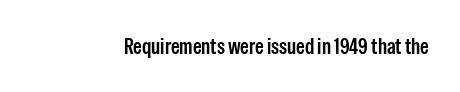
{"italic": "no", "bold": "semi", "underline": "no", "letter_spacing": "normal", "letter_spacing_em": 0.0, "glyph_px": 22}
